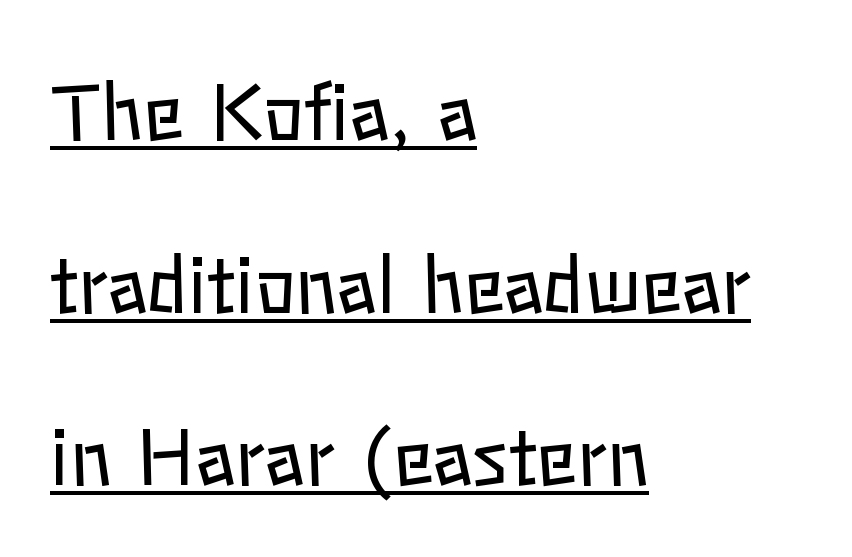
Q: Is the text bold? A: No.
Q: Is the text italic (slanted)? A: No, it is upright.
Q: Is the text underlined? A: Yes.
Q: How is the paragraph aligned? A: Left-aligned.
Q: Is the spacing between letters normal or unusually wide? A: Normal.
Q: Is the spacing between lines tight, normal or loose? A: Loose.
Q: Width (condensed, normal, or wide)? A: Normal.
Q: Stroke contrast? A: Low.
Q: x-height? A: Medium.
Q: Monospaced? A: No.
